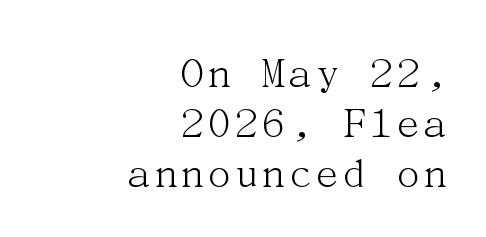
{"serif": "yes", "italic": "no", "bold": "no", "weight": "light", "width": "normal", "stroke_contrast": "medium", "x_height": "medium", "underline": "no", "align": "right", "line_spacing": "tight", "line_spacing_ratio": 1.09, "letter_spacing": "normal", "letter_spacing_em": 0.0, "glyph_px": 46}
